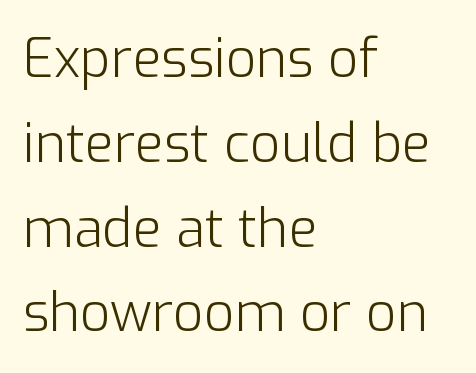
The image shows 53 px light sans-serif type, upright; set left-aligned, normal line spacing (1.6x), normal letter spacing, not underlined; low stroke contrast and a medium x-height.
